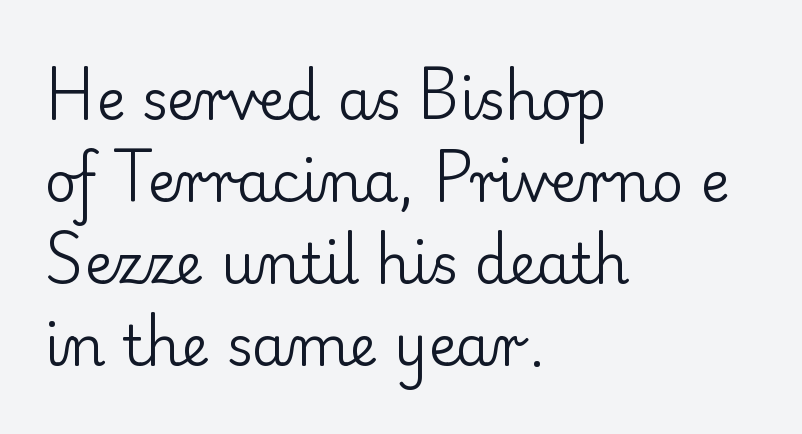
{"serif": "yes", "italic": "no", "bold": "no", "weight": "regular", "width": "normal", "stroke_contrast": "low", "x_height": "small", "monospaced": "no", "underline": "no", "align": "left", "line_spacing": "normal", "line_spacing_ratio": 1.49, "letter_spacing": "normal", "letter_spacing_em": 0.0, "glyph_px": 55}
